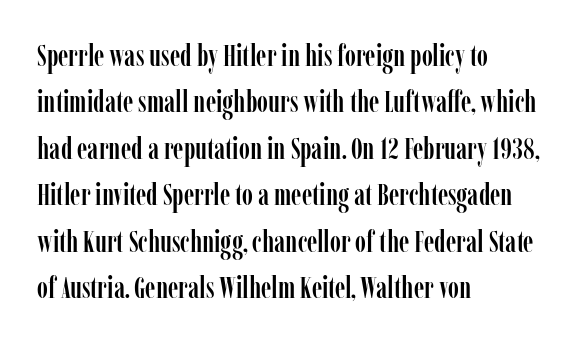
Unlike italic type, these characters show no tilt at all. This rendering uses left alignment, leaving the right contour irregular. Observe the ordinary spacing: letters are neighbours, not strangers. To sum up the face: it has serifs. You could not count columns in this text — the font is proportionally spaced.
